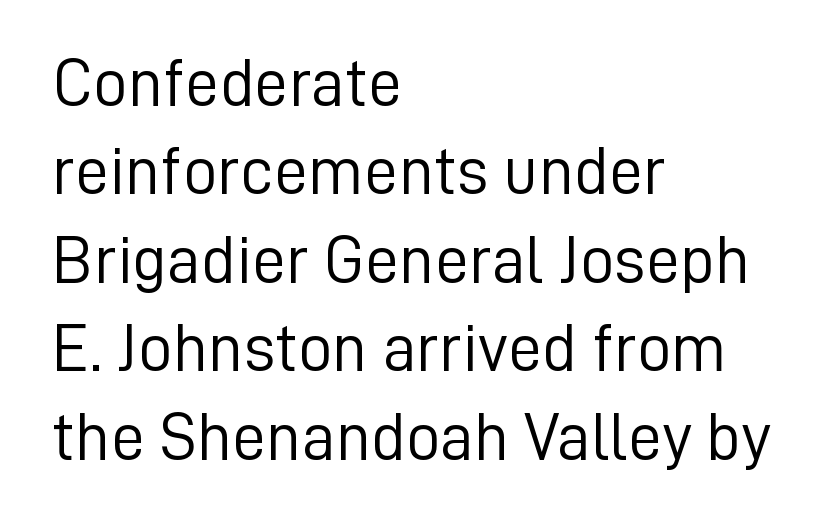
The image shows 68 px light sans-serif type, upright; set left-aligned, normal line spacing (1.3x), normal letter spacing, not underlined; low stroke contrast and a medium x-height.
